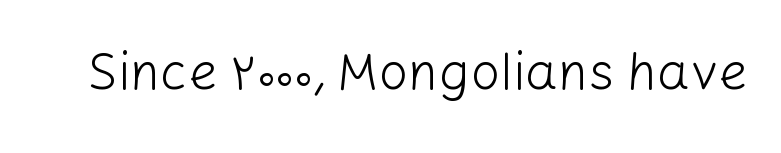
Q: Is the text bold? A: No.
Q: Is the text italic (slanted)? A: No, it is upright.
Q: Is the typeface a serif or a sans-serif typeface? A: Sans-serif.
Q: Is the text underlined? A: No.
Q: Is the spacing between letters normal or unusually wide? A: Normal.
Q: Width (condensed, normal, or wide)? A: Normal.
Q: Stroke contrast? A: Low.
Q: x-height? A: Medium.
Q: Monospaced? A: No.
